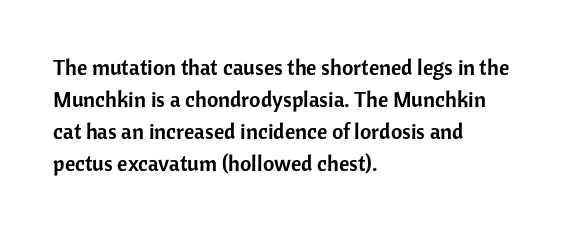
{"italic": "no", "underline": "no", "align": "left", "line_spacing": "normal", "line_spacing_ratio": 1.45, "letter_spacing": "normal", "letter_spacing_em": 0.0, "glyph_px": 22}
